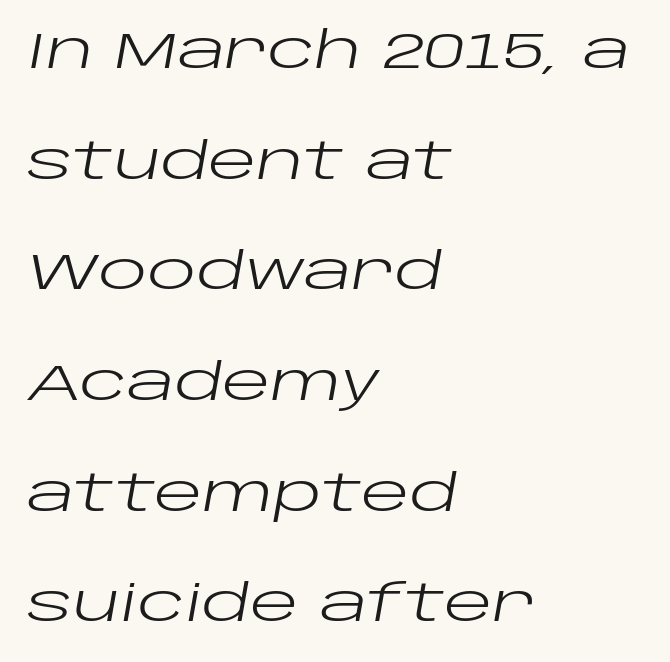
The image shows 51 px regular-weight, wide type, italic (leaning right); set left-aligned, loose line spacing (2.17x), normal letter spacing, not underlined; low stroke contrast and a large x-height.
